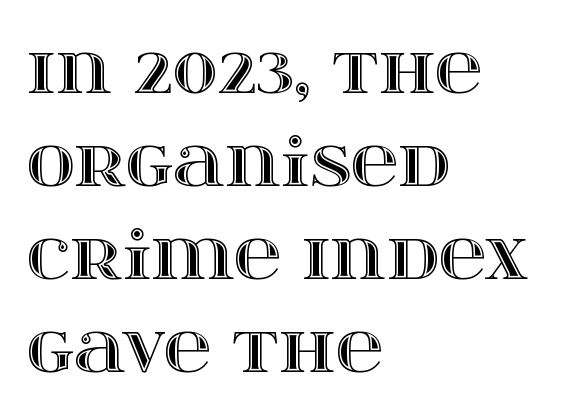
No word sits above an underline. The specimen reads as upright at a glance. Typeset ragged right — the left edge is the straight one. The leading is moderate, giving the passage an even texture. The rendering keeps characters at their native spacing. Each letter keeps its own natural width here, so spacing adapts to shape.
